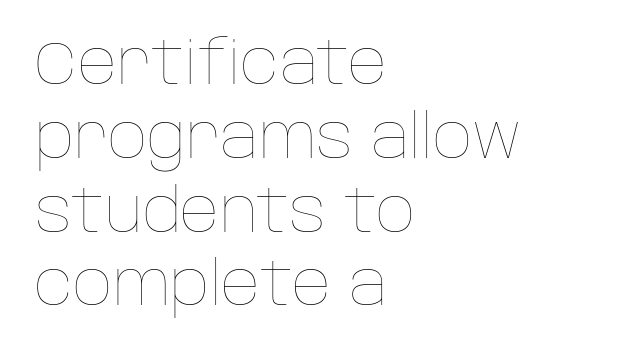
The strip under each line holds only bare page. This rendering uses left alignment, leaving the right contour irregular. Letters have the restrained weight of plain body copy at most. Varying glyph widths throughout — classic text-font behaviour. The gaps between neighbouring characters are ordinary and unremarkable. Ordinary non-slanted type is in use.
